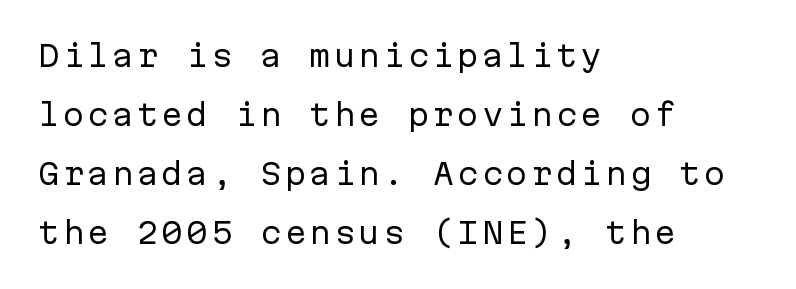
{"serif": "no", "italic": "no", "bold": "no", "weight": "regular", "width": "normal", "stroke_contrast": "low", "x_height": "medium", "monospaced": "yes", "underline": "no", "align": "left", "line_spacing": "loose", "line_spacing_ratio": 2.04, "glyph_px": 29}
